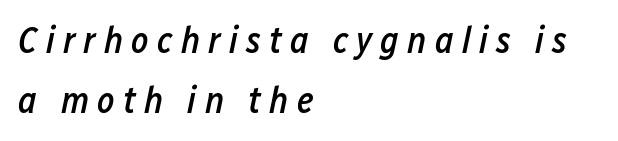
The rendering anchors every line to the left-hand side. Baseline-to-baseline distance is the conventional proportion of letter height. No word sits above an underline. The face used here has a pronounced slope to its letters. Words appear elongated and porous because spacing is wide.
